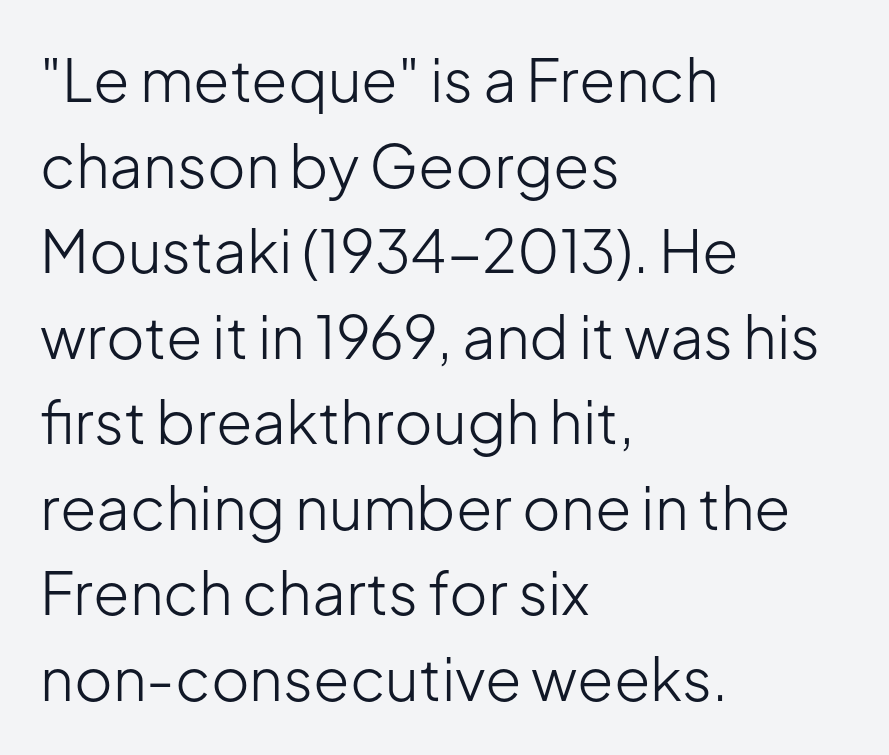
{"serif": "no", "italic": "no", "bold": "no", "weight": "light", "width": "normal", "stroke_contrast": "low", "x_height": "medium", "monospaced": "no", "underline": "no", "align": "left", "line_spacing": "normal", "line_spacing_ratio": 1.45, "letter_spacing": "normal", "letter_spacing_em": 0.0, "glyph_px": 59}
